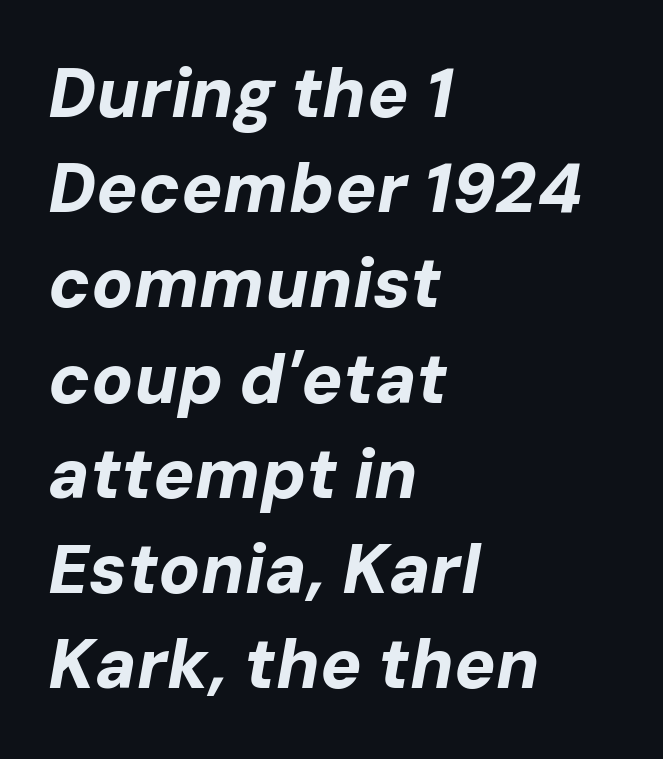
{"italic": "yes", "lean": "right", "slant_degrees": 10, "bold": "yes", "weight": "bold", "width": "normal", "stroke_contrast": "low", "x_height": "medium", "monospaced": "no", "underline": "no", "align": "left", "line_spacing": "normal", "line_spacing_ratio": 1.38, "letter_spacing": "normal", "letter_spacing_em": 0.0, "glyph_px": 69}
